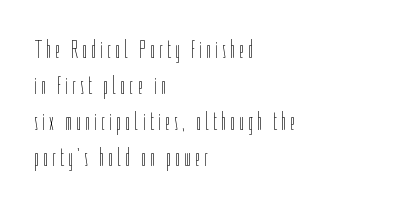
Q: Is the text bold? A: No.
Q: Is the text italic (slanted)? A: No, it is upright.
Q: Is the text underlined? A: No.
Q: How is the paragraph aligned? A: Left-aligned.
Q: Is the spacing between lines tight, normal or loose? A: Normal.
